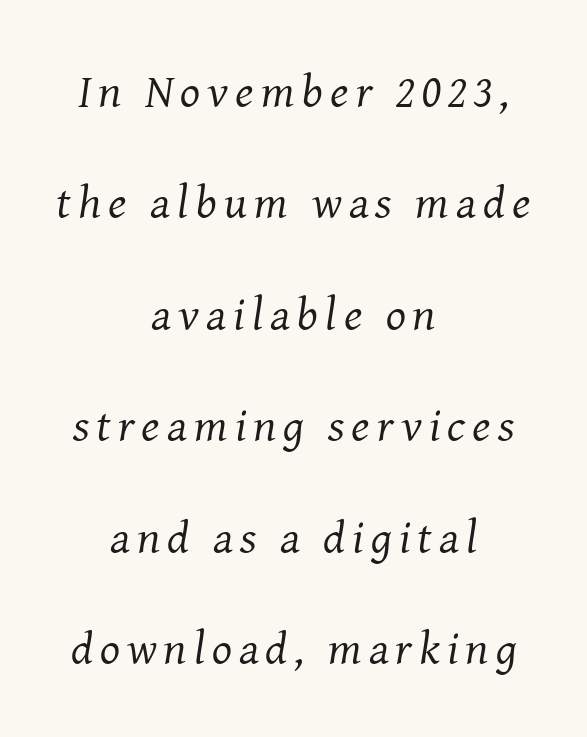
Q: Is the text bold? A: No.
Q: Is the text italic (slanted)? A: Yes, it leans right by about 8 degrees.
Q: Is the typeface a serif or a sans-serif typeface? A: Serif.
Q: Is the text underlined? A: No.
Q: How is the paragraph aligned? A: Centered.
Q: Is the spacing between lines tight, normal or loose? A: Loose.
Q: Width (condensed, normal, or wide)? A: Normal.
Q: Stroke contrast? A: Medium.
Q: x-height? A: Medium.
Q: Monospaced? A: No.
